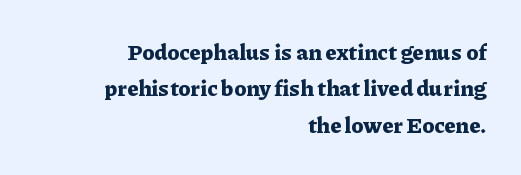
This sample uses an upright cut, with every glyph sitting square on the baseline. All the whitespace from short lines collects on the left. Inter-character spacing is left at the font's built-in metrics. Compared with typical paragraphs, the rows here are spaced about the same. Every letter is thick-stroked: bold, no question.
